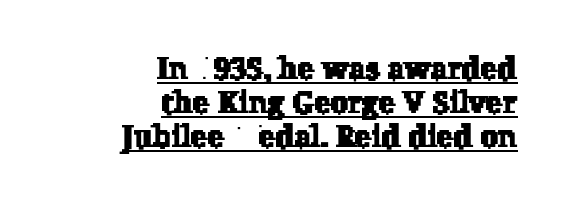
The image shows 31 px serif type; set right-aligned, tight line spacing (1.1x), normal letter spacing, underlined; low stroke contrast and a medium x-height.
